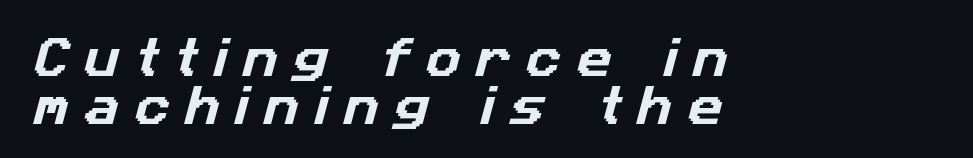
Q: Is the typeface a serif or a sans-serif typeface? A: Sans-serif.
Q: Is the text underlined? A: No.
Q: How is the paragraph aligned? A: Left-aligned.
Q: Is the spacing between letters normal or unusually wide? A: Unusually wide.
Q: Is the spacing between lines tight, normal or loose? A: Tight.
Q: Width (condensed, normal, or wide)? A: Normal.
Q: Stroke contrast? A: Low.
Q: x-height? A: Medium.
Q: Monospaced? A: No.
